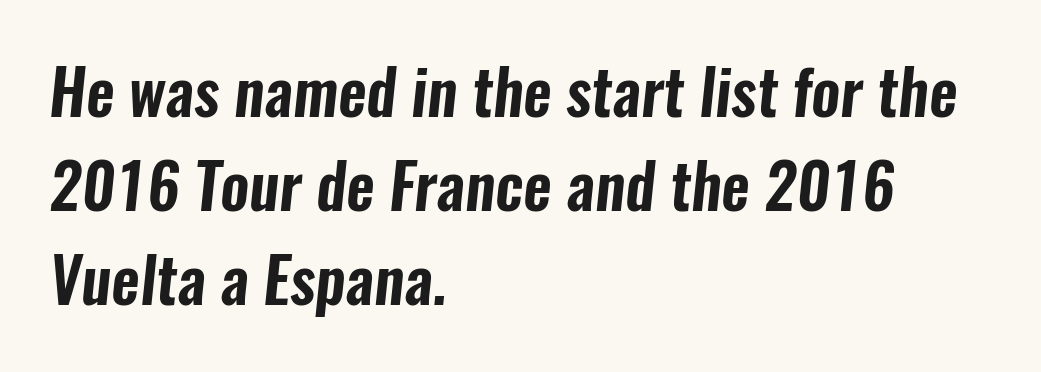
Character widths vary here, with narrow letters taking less room than wide ones. Visually the block forms a straight wall on the left and a jagged coastline on the right. To sum up the face: it is a sans, with no serifs. Compared with typical paragraphs, the rows here are spaced about the same.
